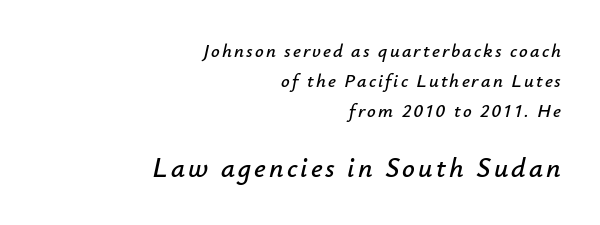
The image shows 28 px text type, italic (leaning right); set right-aligned, normal line spacing (1.57x), not underlined; the second (bottom) block is 1.47x larger; low stroke contrast and a small x-height.
